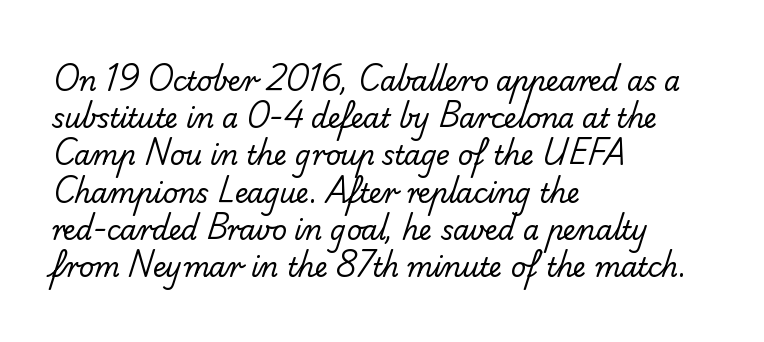
{"bold": "no", "underline": "no", "align": "left", "line_spacing": "normal", "line_spacing_ratio": 1.43, "letter_spacing": "normal", "letter_spacing_em": 0.0, "glyph_px": 26}
